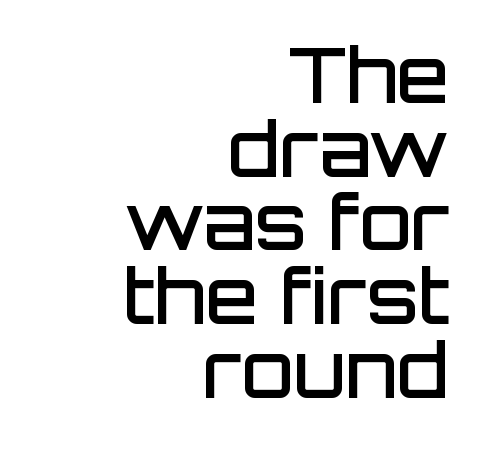
The image shows 76 px semibold sans-serif type, upright; set right-aligned, tight line spacing (0.97x), normal letter spacing, not underlined; low stroke contrast and a large x-height.
